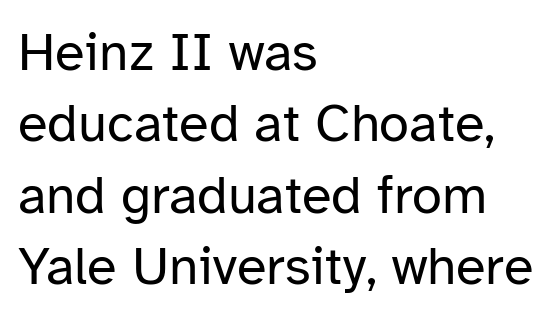
Q: Is the text bold? A: No.
Q: Is the text italic (slanted)? A: No, it is upright.
Q: Is the typeface a serif or a sans-serif typeface? A: Sans-serif.
Q: Is the text underlined? A: No.
Q: How is the paragraph aligned? A: Left-aligned.
Q: Is the spacing between letters normal or unusually wide? A: Normal.
Q: Is the spacing between lines tight, normal or loose? A: Normal.
Q: Width (condensed, normal, or wide)? A: Normal.
Q: Stroke contrast? A: Low.
Q: x-height? A: Medium.
Q: Monospaced? A: No.
